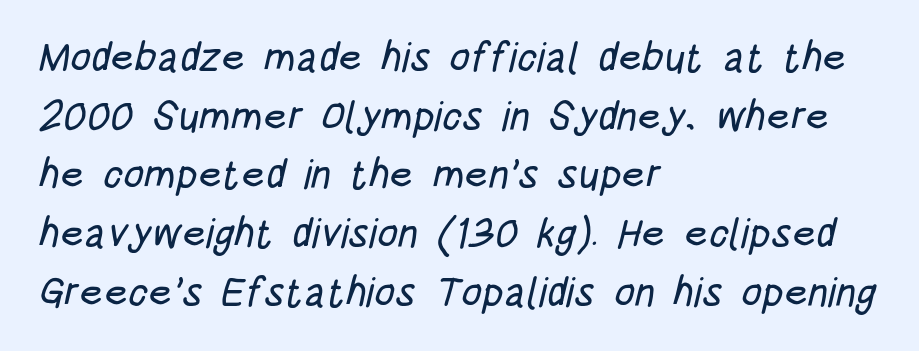
{"serif": "no", "width": "condensed", "stroke_contrast": "low", "x_height": "large", "monospaced": "no", "underline": "no", "align": "left", "line_spacing": "normal", "line_spacing_ratio": 1.43, "letter_spacing": "normal", "letter_spacing_em": 0.0, "glyph_px": 41}
